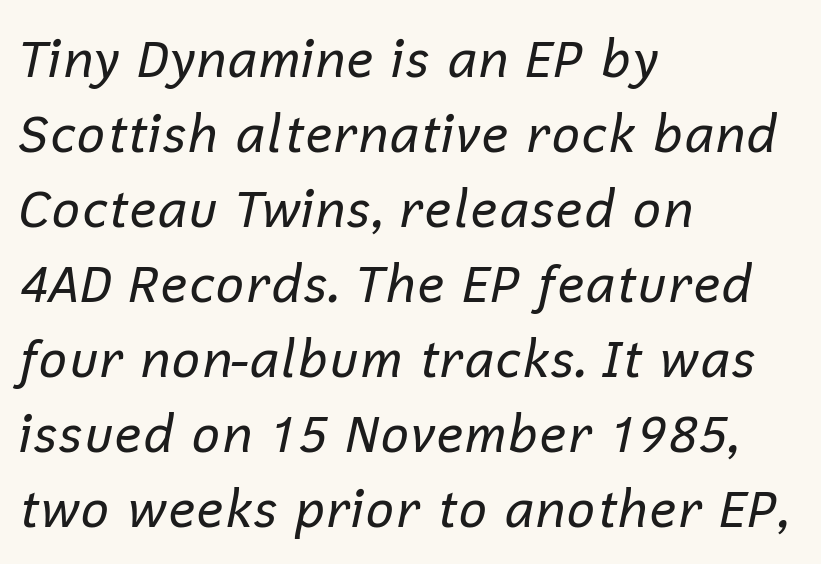
Beneath every word, the page is bare. The ragged edge is on the right, which tells us the setting is flush left. Heaviness? Minimal to ordinary, like unemphasized prose. These lines are rendered in a variable-pitch font.
